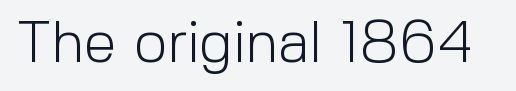
I'd call this a sans setting — the letters go barefoot. The passage shown is typed in a proportional face where columns would drift. The passage shown has conventional tracking throughout. No extra ink here — the face is not bold. If you drew a line through each stem, it would be perfectly vertical.
